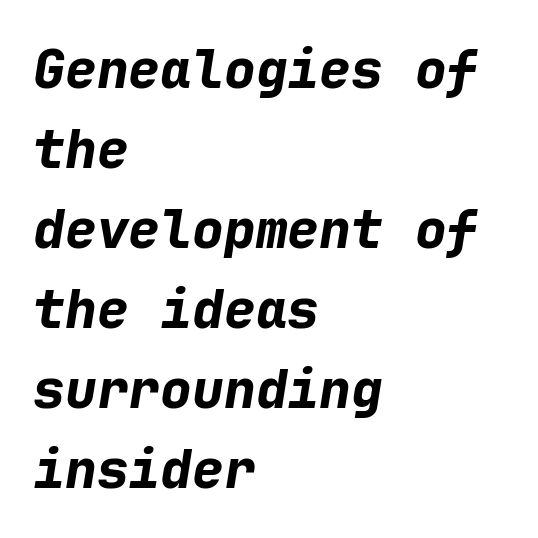
Quick note: interline space is typical. Set as a true bold cut, around the 700 mark. Underline: absent. This sample uses an oblique cut, with every glyph tilted off the vertical. These lines stack with their left ends in a neat column. The horizontal fit of the characters is conventional and even.
